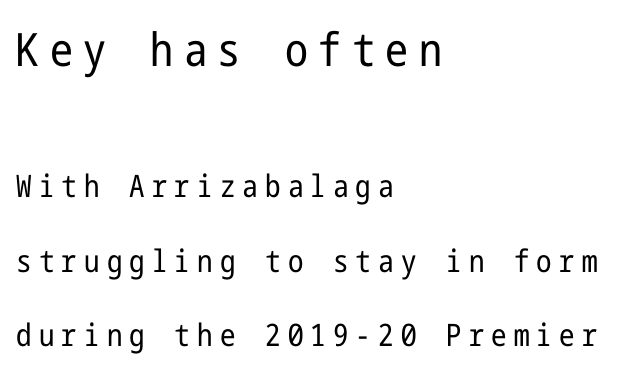
Ascenders rise straight up at ninety degrees. Bare-footed words on every line. Is this a sans? Yes — the strokes have no serifs. The letters in the upper block stand taller than those in the block below.
